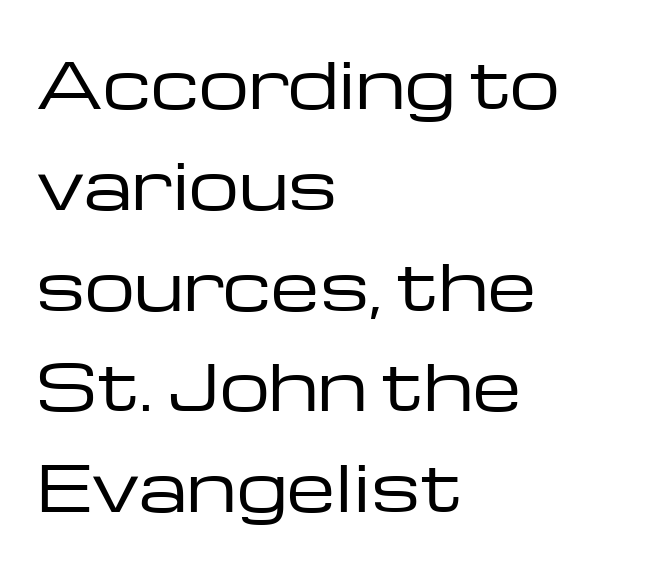
{"serif": "no", "italic": "no", "bold": "no", "weight": "regular", "width": "wide", "stroke_contrast": "low", "x_height": "medium", "monospaced": "no", "underline": "no", "align": "left", "line_spacing": "normal", "line_spacing_ratio": 1.6, "letter_spacing": "normal", "letter_spacing_em": 0.0, "glyph_px": 63}
